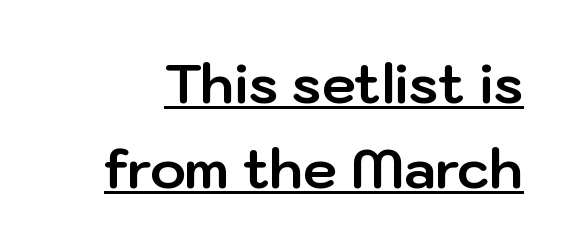
Q: Is the text bold? A: Yes.
Q: Is the text italic (slanted)? A: No, it is upright.
Q: Is the typeface a serif or a sans-serif typeface? A: Sans-serif.
Q: Is the text underlined? A: Yes.
Q: Is the spacing between letters normal or unusually wide? A: Normal.
Q: Is the spacing between lines tight, normal or loose? A: Normal.
Q: Width (condensed, normal, or wide)? A: Normal.
Q: Stroke contrast? A: Low.
Q: x-height? A: Medium.
Q: Monospaced? A: No.
